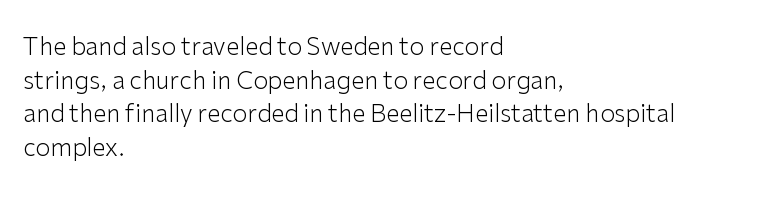
The image shows 24 px text type, upright; set left-aligned, normal line spacing (1.4x), normal letter spacing, not underlined.
